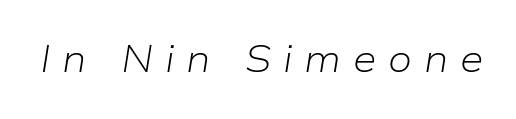
{"italic": "yes", "lean": "right", "slant_degrees": 9, "bold": "no", "weight": "light", "width": "normal", "stroke_contrast": "low", "x_height": "medium", "monospaced": "no", "underline": "no", "letter_spacing": "wide", "letter_spacing_em": 0.31, "glyph_px": 38}
